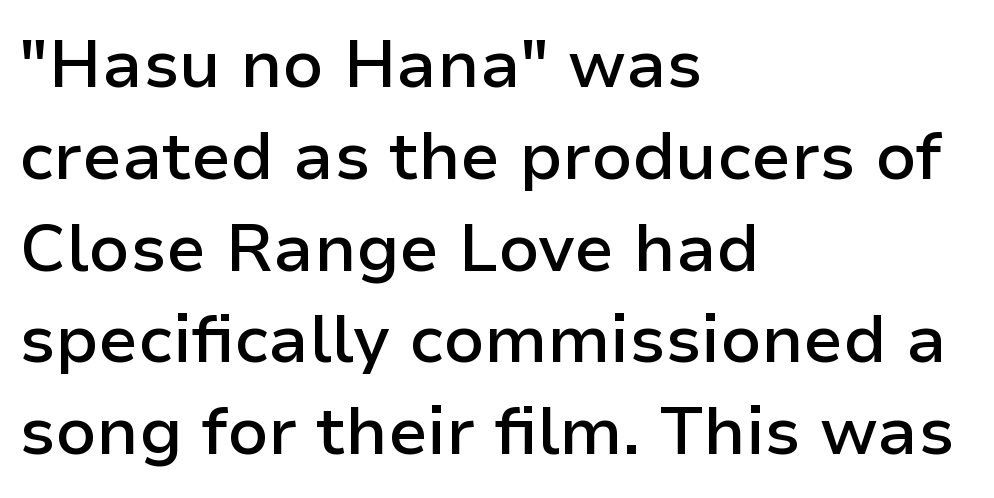
The image shows 67 px semibold sans-serif type, upright; set left-aligned, normal line spacing (1.37x), normal letter spacing, not underlined; low stroke contrast and a medium x-height.
